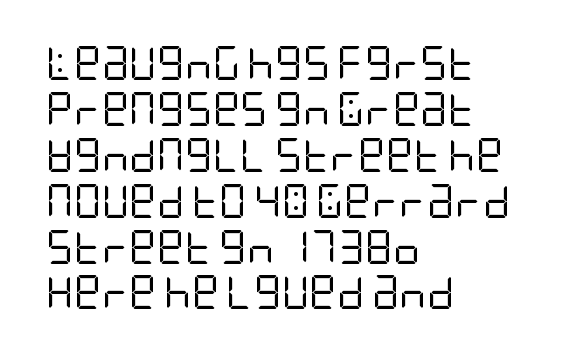
The image shows 34 px regular-weight, condensed sans-serif type, upright; set left-aligned, normal line spacing (1.35x), normal letter spacing, not underlined; low stroke contrast and a large x-height.
